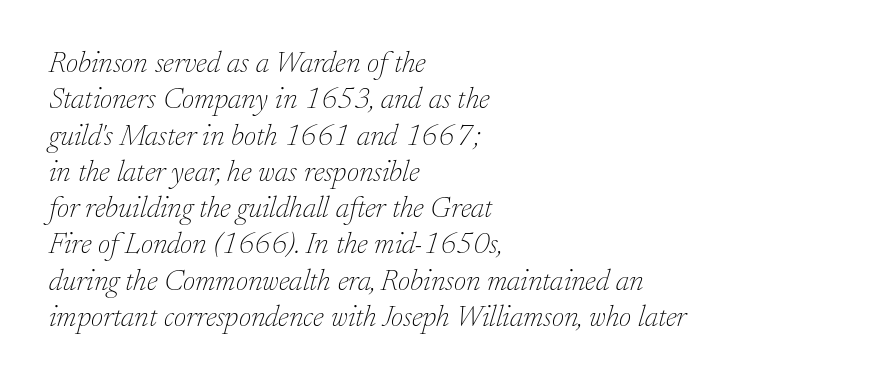
Q: Is the text bold? A: No.
Q: Is the text italic (slanted)? A: Yes, it leans right by about 17 degrees.
Q: Is the typeface a serif or a sans-serif typeface? A: Serif.
Q: Is the text underlined? A: No.
Q: How is the paragraph aligned? A: Left-aligned.
Q: Is the spacing between letters normal or unusually wide? A: Normal.
Q: Width (condensed, normal, or wide)? A: Normal.
Q: Stroke contrast? A: Low.
Q: x-height? A: Small.
Q: Monospaced? A: No.
